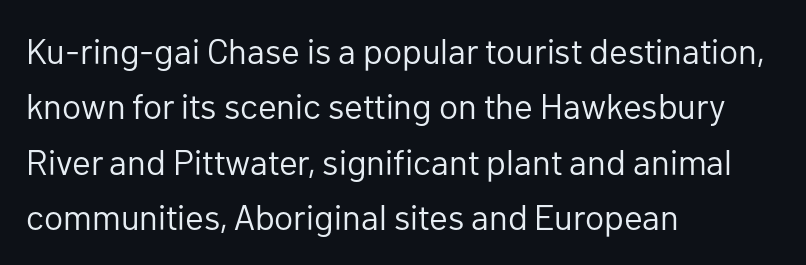
The letters stand straight up with perfectly vertical stems. A classic flush-left, rag-right setting is used for this passage. The passage shown is typed in a proportional face where columns would drift. Nothing sits at the stroke ends, so this counts as sans-serif. Decoration check: the copy has no underline.
